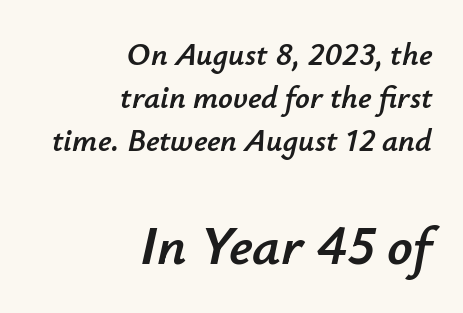
The image shows 56 px text type, italic (leaning right); set right-aligned, normal line spacing (1.34x), normal letter spacing, not underlined; the second (bottom) block is 1.75x larger; low stroke contrast and a small x-height.
